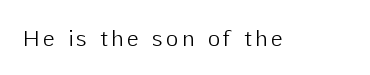
Q: Is the text bold? A: No.
Q: Is the text italic (slanted)? A: No, it is upright.
Q: Is the text underlined? A: No.
